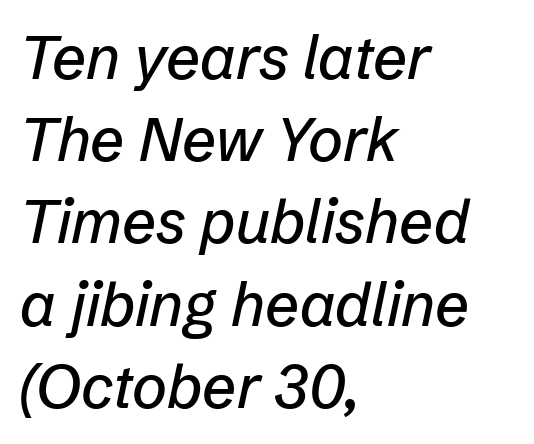
Q: Is the text italic (slanted)? A: Yes, it leans right by about 12 degrees.
Q: Is the text underlined? A: No.
Q: How is the paragraph aligned? A: Left-aligned.
Q: Is the spacing between letters normal or unusually wide? A: Normal.
Q: Is the spacing between lines tight, normal or loose? A: Normal.
Q: Width (condensed, normal, or wide)? A: Normal.
Q: Stroke contrast? A: Low.
Q: x-height? A: Medium.
Q: Monospaced? A: No.
